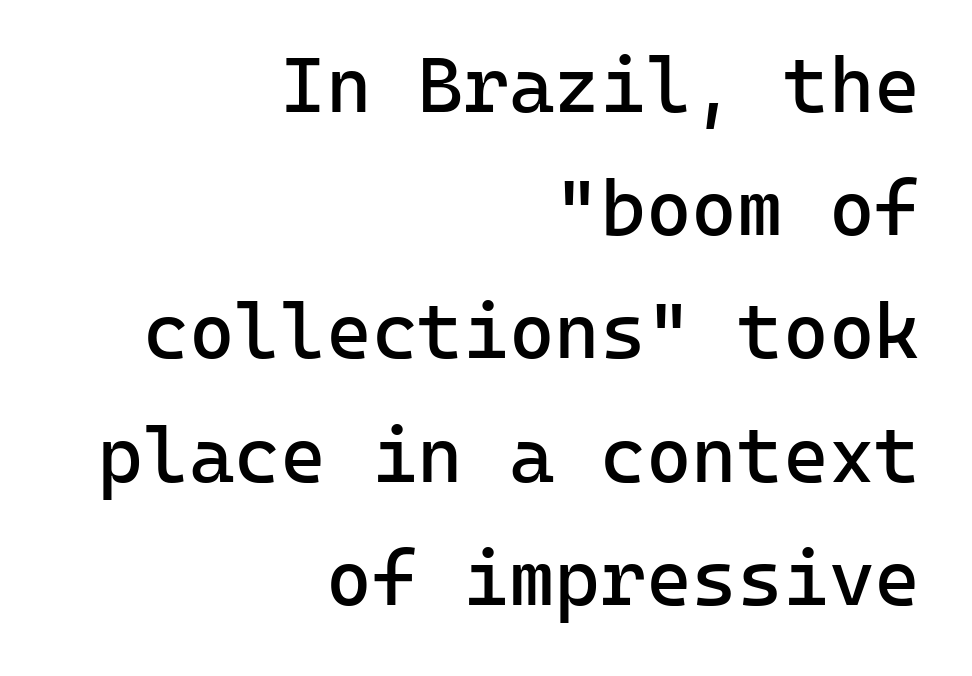
The letterforms sit at book weight or below. The rows are spaced the way most documents space them. These lines are rendered in a fixed-pitch font. You can tell it's not italic because the verticals are truly vertical. A clean baseline with only descenders dipping below it. The horizontal fit of the characters is conventional and even.
